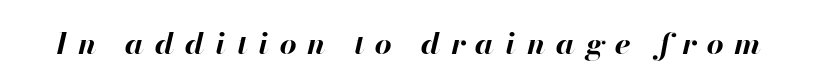
{"italic": "yes", "lean": "right", "slant_degrees": 13, "bold": "yes", "weight": "bold", "width": "normal", "stroke_contrast": "high", "x_height": "small", "monospaced": "no", "underline": "no", "letter_spacing": "wide", "letter_spacing_em": 0.35, "glyph_px": 30}
